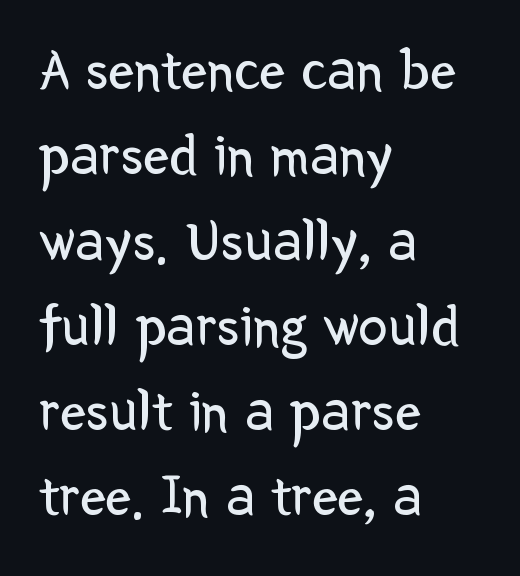
{"serif": "no", "italic": "no", "bold": "no", "weight": "regular", "width": "normal", "stroke_contrast": "low", "x_height": "medium", "monospaced": "no", "underline": "no", "align": "left", "line_spacing": "normal", "line_spacing_ratio": 1.47, "letter_spacing": "normal", "letter_spacing_em": 0.0, "glyph_px": 58}
